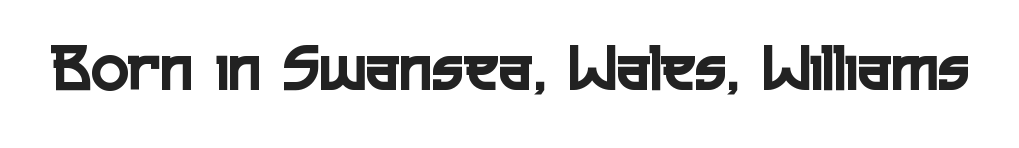
Q: Is the text italic (slanted)? A: No, it is upright.
Q: Is the typeface a serif or a sans-serif typeface? A: Sans-serif.
Q: Is the text underlined? A: No.
Q: Is the spacing between letters normal or unusually wide? A: Normal.
Q: Width (condensed, normal, or wide)? A: Condensed.
Q: x-height? A: Medium.
Q: Monospaced? A: No.
